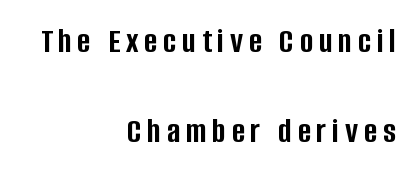
The image shows 36 px semibold, condensed sans-serif type, upright; set right-aligned, loose line spacing (2.49x), not underlined; low stroke contrast and a large x-height.
